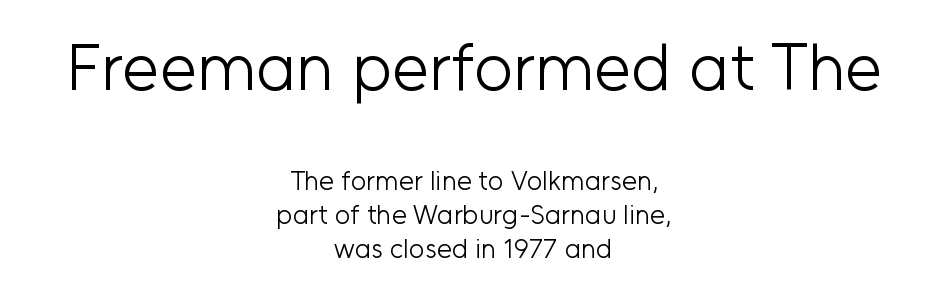
The image shows 67 px light sans-serif type, upright; set centered, normal line spacing (1.26x), normal letter spacing, not underlined; the first (top) block is 2.48x larger; low stroke contrast and a medium x-height.
